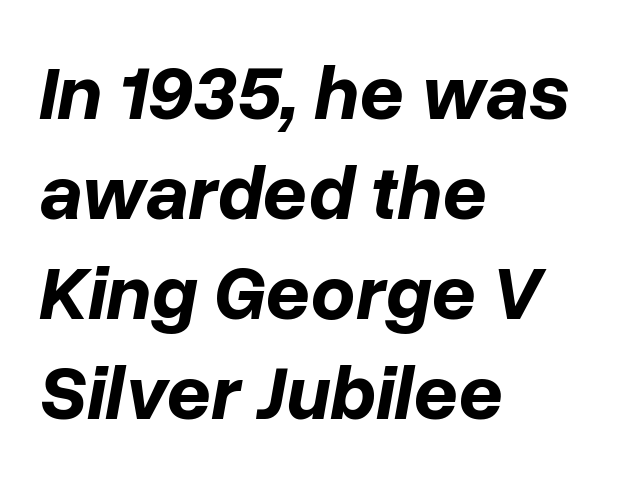
The image shows 78 px bold type, italic (leaning right); set left-aligned, normal line spacing (1.28x), normal letter spacing, not underlined; low stroke contrast and a medium x-height.
